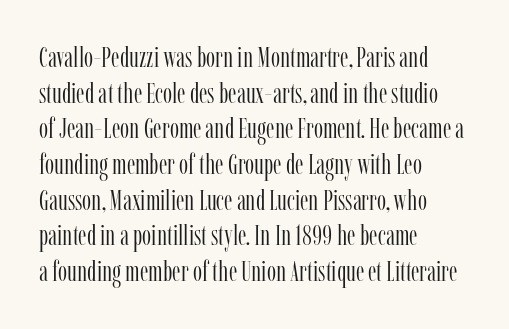
Inter-character spacing is left at the font's built-in metrics. Stems here are at most as thick as an everyday book face. The face used here is proportionally spaced, like ordinary book or web type. Every row of glyphs begins at an identical x-position on the left.
